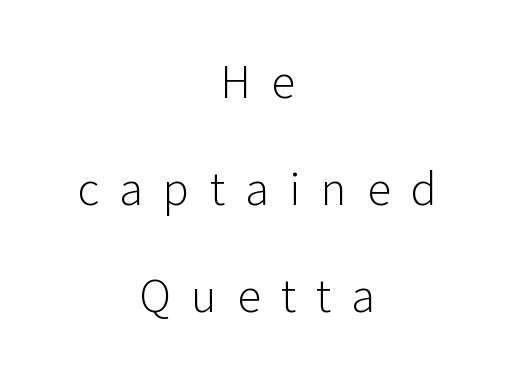
The image shows 44 px light sans-serif type, upright; set centered, loose line spacing (2.43x), unusually wide letter spacing (+0.46 em), not underlined; low stroke contrast and a medium x-height.
